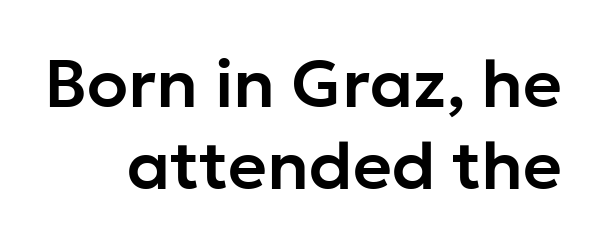
{"serif": "no", "italic": "no", "width": "normal", "stroke_contrast": "low", "x_height": "medium", "monospaced": "no", "underline": "no", "line_spacing_ratio": 1.22, "letter_spacing": "normal", "letter_spacing_em": 0.0, "glyph_px": 67}
